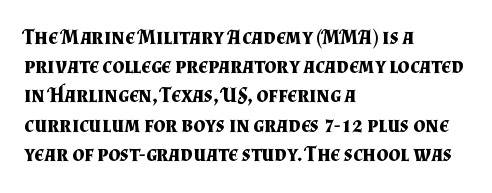
When letters stand straight like this, we call the style roman or upright. Line starts are locked; line ends wander. Quick note: underline off. Words appear dense and cohesive because spacing is normal. A normal amount of white space separates one row of letters from the next.
